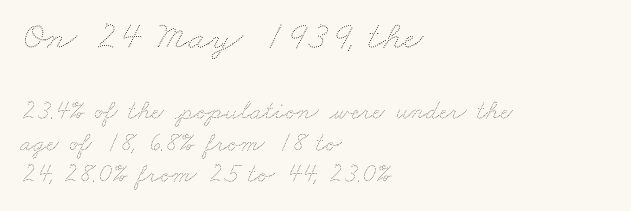
{"bold": "no", "weight": "thin", "width": "wide", "stroke_contrast": "medium", "x_height": "small", "monospaced": "no", "underline": "no", "align": "left", "line_spacing_ratio": 1.16, "letter_spacing": "normal", "letter_spacing_em": 0.0, "larger_block": "first", "size_ratio": 1.52, "glyph_px": 41}
